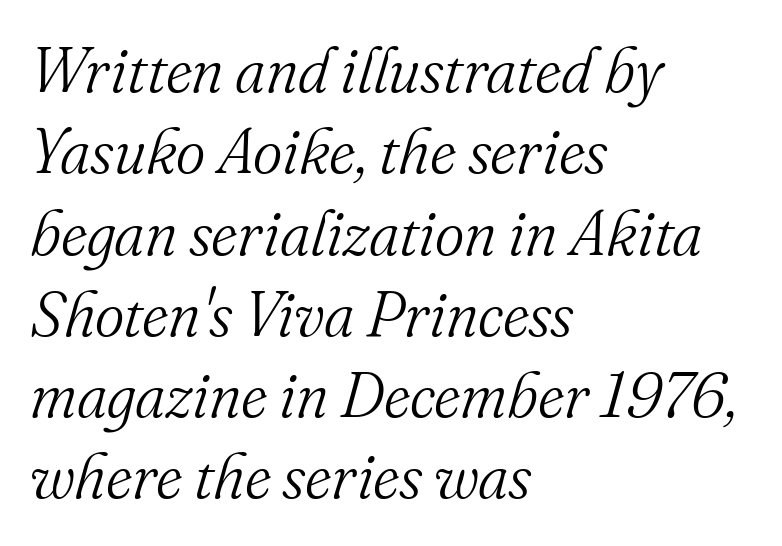
Q: Is the text bold? A: No.
Q: Is the text italic (slanted)? A: Yes, it leans right by about 16 degrees.
Q: Is the typeface a serif or a sans-serif typeface? A: Serif.
Q: Is the text underlined? A: No.
Q: How is the paragraph aligned? A: Left-aligned.
Q: Is the spacing between letters normal or unusually wide? A: Normal.
Q: Is the spacing between lines tight, normal or loose? A: Normal.
Q: Width (condensed, normal, or wide)? A: Normal.
Q: Stroke contrast? A: Medium.
Q: x-height? A: Small.
Q: Monospaced? A: No.
